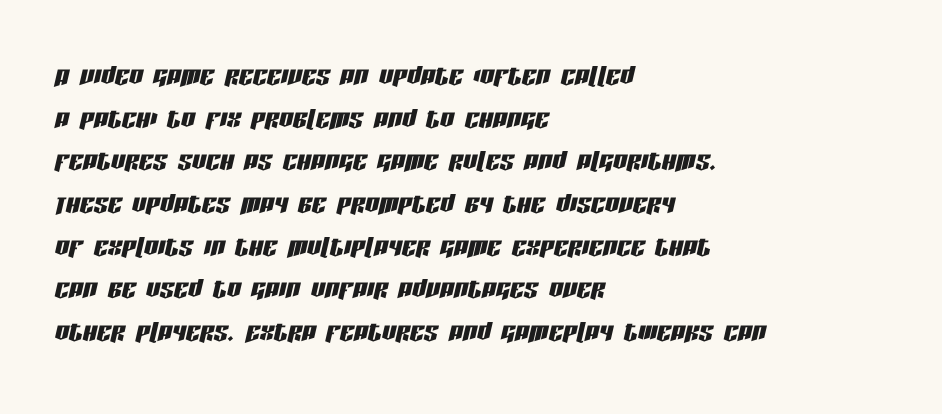
The image shows 35 px condensed type, italic (leaning right); set left-aligned, line spacing 1.22x, normal letter spacing, not underlined; low stroke contrast and a large x-height.
